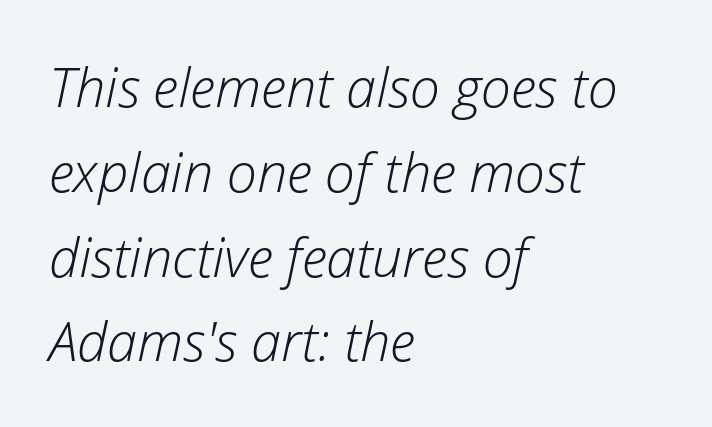
Q: Is the text bold? A: No.
Q: Is the text italic (slanted)? A: Yes, it leans right by about 12 degrees.
Q: Is the text underlined? A: No.
Q: How is the paragraph aligned? A: Left-aligned.
Q: Is the spacing between letters normal or unusually wide? A: Normal.
Q: Is the spacing between lines tight, normal or loose? A: Normal.
Q: Width (condensed, normal, or wide)? A: Normal.
Q: Stroke contrast? A: Low.
Q: x-height? A: Medium.
Q: Monospaced? A: No.
